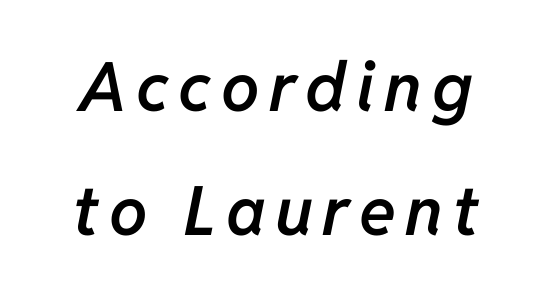
The image shows 68 px semibold type, italic (leaning right); set line spacing 1.82x, not underlined; low stroke contrast and a medium x-height.
